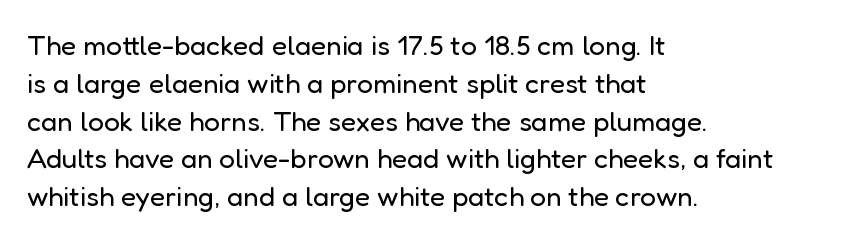
{"serif": "no", "italic": "no", "bold": "no", "weight": "regular", "width": "normal", "stroke_contrast": "low", "x_height": "medium", "monospaced": "no", "underline": "no", "align": "left", "line_spacing": "normal", "line_spacing_ratio": 1.35, "letter_spacing": "normal", "letter_spacing_em": 0.0, "glyph_px": 28}
